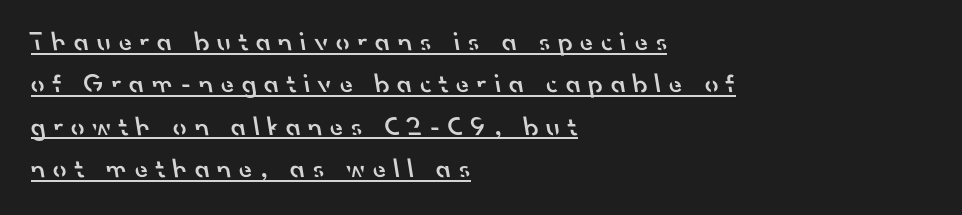
The image shows 27 px text type; set left-aligned, normal line spacing (1.57x), unusually wide letter spacing (+0.29 em), underlined.
